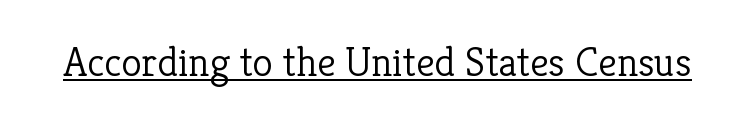
{"serif": "yes", "italic": "no", "bold": "no", "weight": "light", "width": "normal", "stroke_contrast": "low", "x_height": "medium", "monospaced": "no", "underline": "yes", "letter_spacing": "normal", "letter_spacing_em": 0.0, "glyph_px": 42}
